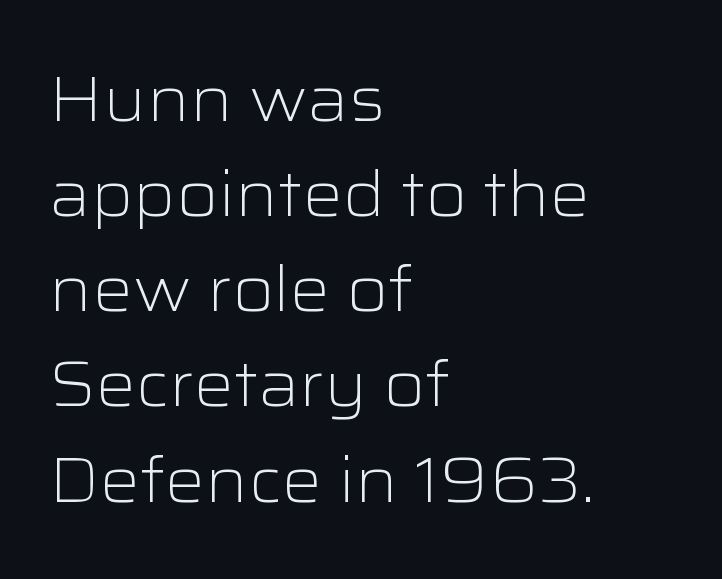
The image shows 63 px light, wide sans-serif type, upright; set left-aligned, normal line spacing (1.51x), normal letter spacing, not underlined; low stroke contrast and a medium x-height.
